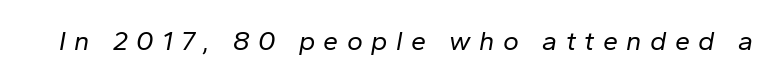
Bare-footed words on every line. Short note: letters widely spaced. The face looks like a standard text weight, possibly lighter. Does the lettering tilt? It does — this is italic.
